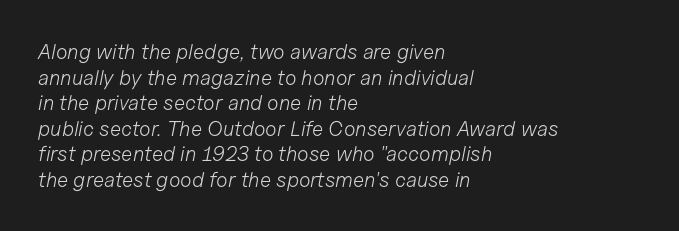
The image shows 21 px text type, italic (leaning right); set left-aligned, line spacing 1.22x, normal letter spacing, not underlined.
